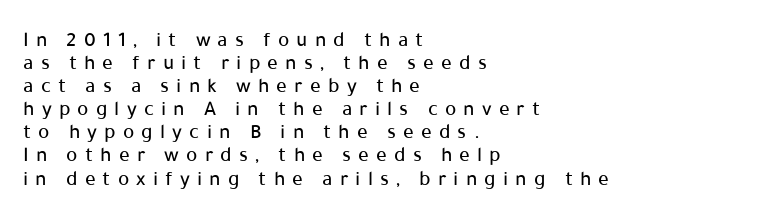
The image shows 21 px text type, upright; set left-aligned, tight line spacing (1.1x), unusually wide letter spacing (+0.34 em), not underlined.
